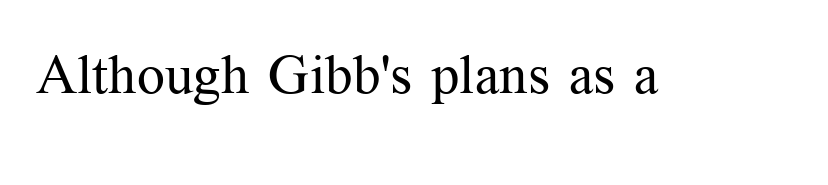
{"serif": "yes", "italic": "no", "bold": "no", "weight": "regular", "width": "normal", "stroke_contrast": "medium", "x_height": "medium", "monospaced": "no", "underline": "no", "letter_spacing": "normal", "letter_spacing_em": 0.0, "glyph_px": 55}
